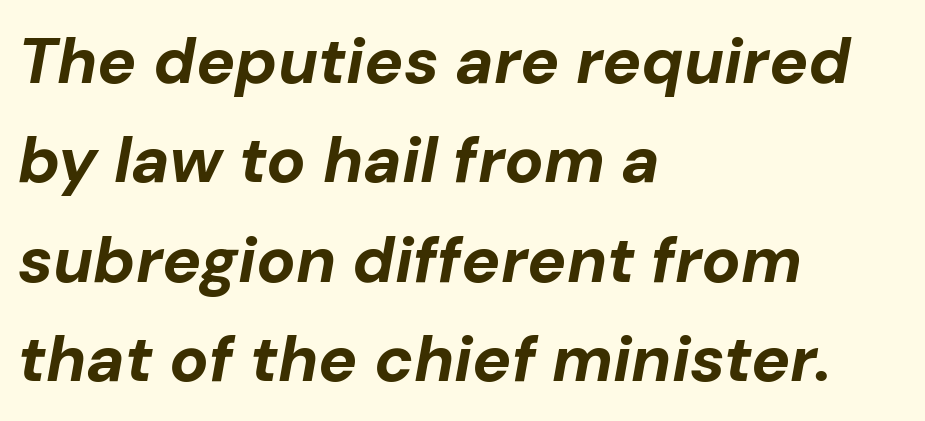
Q: Is the text bold? A: Yes.
Q: Is the text italic (slanted)? A: Yes, it leans right by about 10 degrees.
Q: Is the text underlined? A: No.
Q: How is the paragraph aligned? A: Left-aligned.
Q: Is the spacing between letters normal or unusually wide? A: Normal.
Q: Is the spacing between lines tight, normal or loose? A: Normal.
Q: Width (condensed, normal, or wide)? A: Normal.
Q: Stroke contrast? A: Low.
Q: x-height? A: Medium.
Q: Monospaced? A: No.
